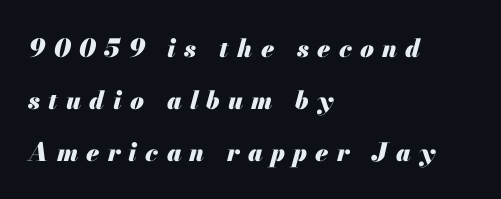
Q: Is the text bold? A: Yes.
Q: Is the text italic (slanted)? A: Yes, it leans right by about 13 degrees.
Q: Is the text underlined? A: No.
Q: How is the paragraph aligned? A: Left-aligned.
Q: Is the spacing between letters normal or unusually wide? A: Unusually wide.
Q: Is the spacing between lines tight, normal or loose? A: Loose.
